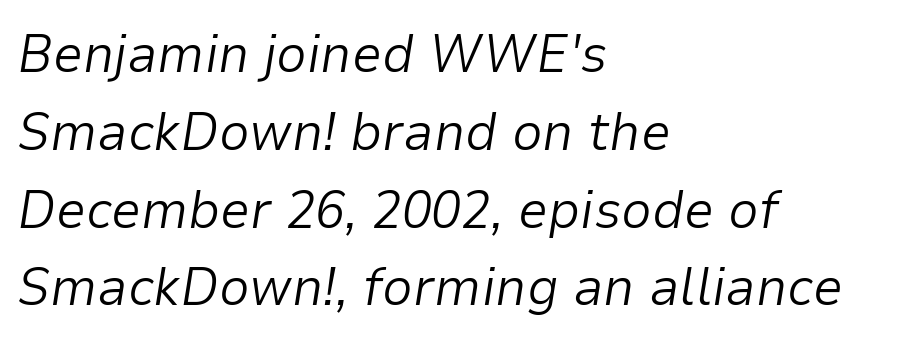
Q: Is the text bold? A: No.
Q: Is the text italic (slanted)? A: Yes, it leans right by about 9 degrees.
Q: Is the text underlined? A: No.
Q: How is the paragraph aligned? A: Left-aligned.
Q: Is the spacing between letters normal or unusually wide? A: Normal.
Q: Is the spacing between lines tight, normal or loose? A: Normal.
Q: Width (condensed, normal, or wide)? A: Normal.
Q: Stroke contrast? A: Low.
Q: x-height? A: Medium.
Q: Monospaced? A: No.
